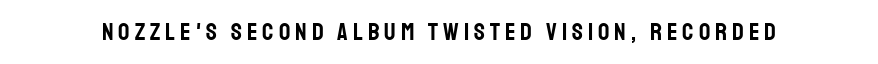
{"italic": "no", "underline": "no", "letter_spacing": "wide", "letter_spacing_em": 0.2, "glyph_px": 25}
